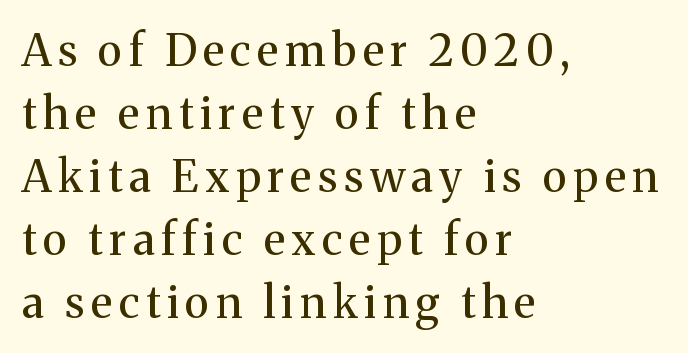
The baseline area is clear. The passage shown is typeset with a serif family. Spacing verdict: proportional, widths tailored to each character. If you drew a ruler down the left edge, every line would touch it. The specimen reads as upright at a glance. These lines sit exactly where default settings would place them.
